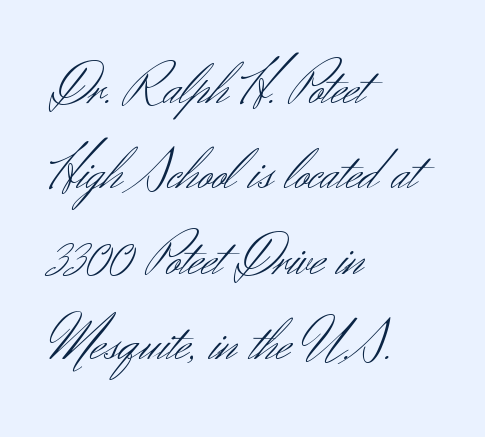
Any mark beneath the type? The region is blank. Successive baselines arrive at the customary interval. This sample uses a sans-serif face. Weight: not bold — regular or lighter. Observe the ordinary spacing: letters are neighbours, not strangers. The face used here is proportionally spaced, like ordinary book or web type.
